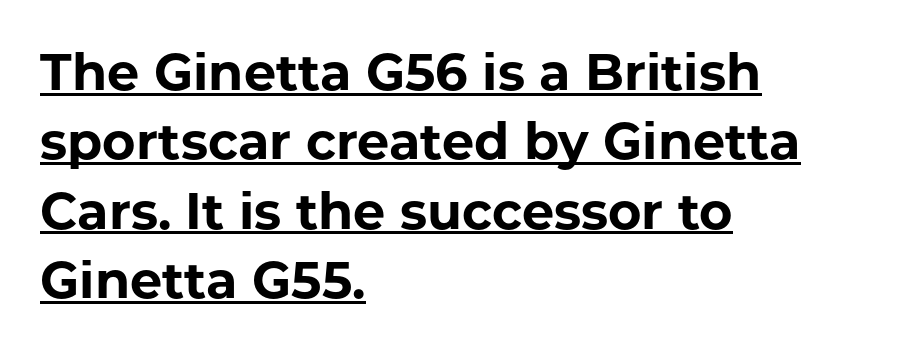
{"serif": "no", "italic": "no", "bold": "yes", "weight": "bold", "width": "normal", "stroke_contrast": "low", "x_height": "medium", "monospaced": "no", "underline": "yes", "align": "left", "line_spacing": "normal", "line_spacing_ratio": 1.36, "letter_spacing": "normal", "letter_spacing_em": 0.0, "glyph_px": 51}
